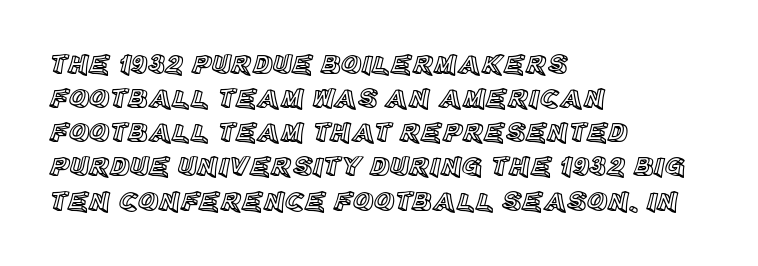
The image shows 28 px text type; set left-aligned, line spacing 1.22x, normal letter spacing, not underlined; a large x-height.
